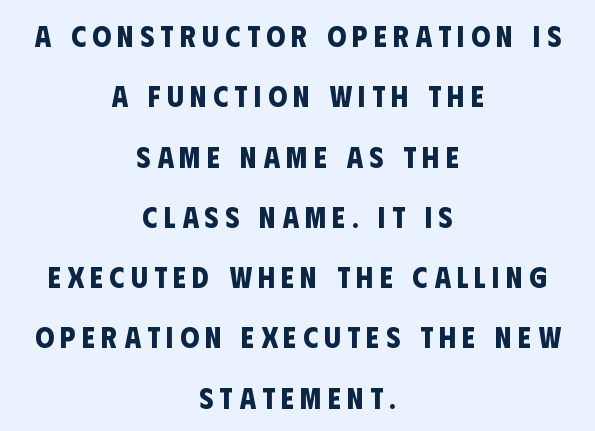
Q: Is the text bold? A: Yes.
Q: Is the typeface a serif or a sans-serif typeface? A: Sans-serif.
Q: Is the text underlined? A: No.
Q: How is the paragraph aligned? A: Centered.
Q: Is the spacing between letters normal or unusually wide? A: Unusually wide.
Q: Is the spacing between lines tight, normal or loose? A: Loose.
Q: Width (condensed, normal, or wide)? A: Condensed.
Q: Stroke contrast? A: Low.
Q: x-height? A: Large.
Q: Monospaced? A: No.
